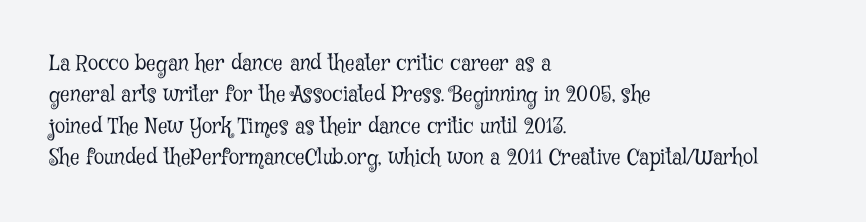
Ordinary non-slanted type is in use. Honestly, the row spacing looks completely unremarkable. These lines keep a tight, regular rhythm from letter to letter. These lines stack with their left ends in a neat column.
